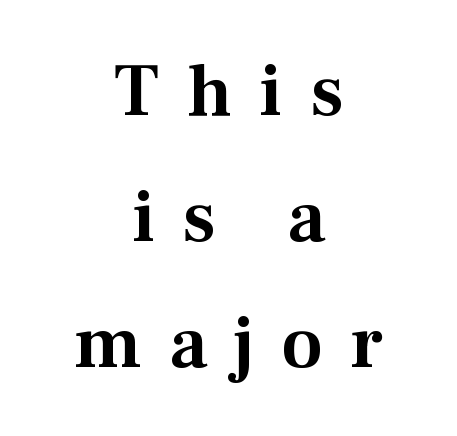
{"serif": "yes", "italic": "no", "width": "normal", "stroke_contrast": "medium", "x_height": "medium", "monospaced": "no", "underline": "no", "align": "center", "line_spacing": "normal", "line_spacing_ratio": 1.7, "letter_spacing": "wide", "letter_spacing_em": 0.37, "glyph_px": 74}
